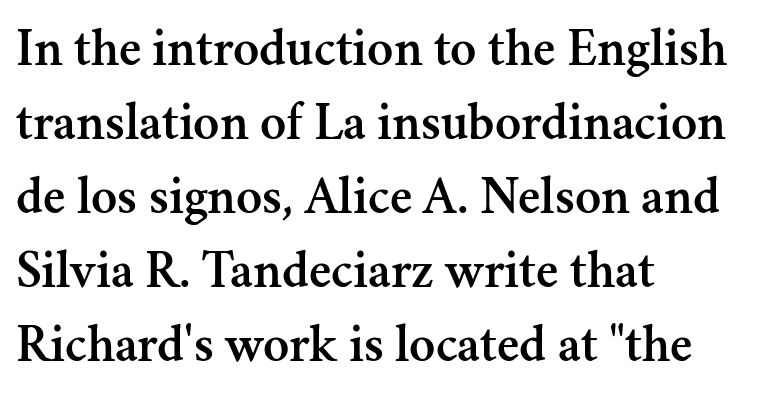
{"serif": "yes", "italic": "no", "width": "normal", "stroke_contrast": "medium", "x_height": "small", "monospaced": "no", "underline": "no", "align": "left", "line_spacing": "normal", "line_spacing_ratio": 1.37, "letter_spacing": "normal", "letter_spacing_em": 0.0, "glyph_px": 54}
